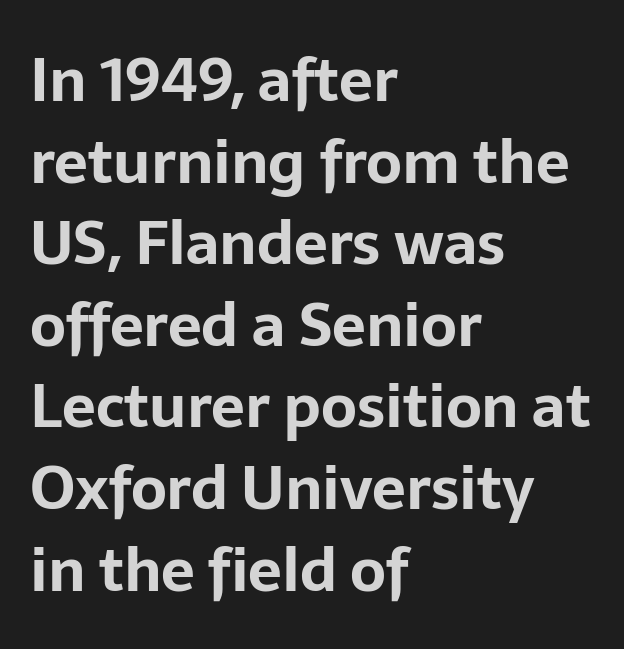
Plain, unruled lines of type. A sans-serif font was chosen for this passage. Layout note: lines flush left. Character widths vary here, with narrow letters taking less room than wide ones.
